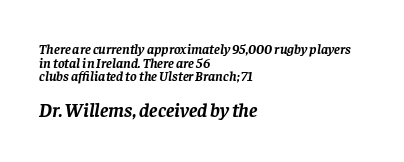
Q: Is the text bold? A: Yes.
Q: Is the text italic (slanted)? A: Yes, it leans right by about 8 degrees.
Q: Is the text underlined? A: No.
Q: How is the paragraph aligned? A: Left-aligned.
Q: Is the spacing between letters normal or unusually wide? A: Normal.
Q: Is the spacing between lines tight, normal or loose? A: Tight.
Q: Which block of text is set in a larger size, the first (top) or the second (bottom)? A: The second (bottom) one.
